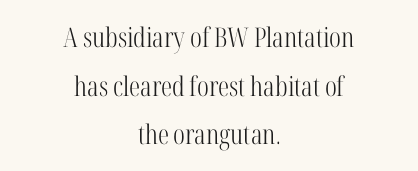
The image shows 27 px text type, upright; set centered, line spacing 1.8x, normal letter spacing, not underlined.
